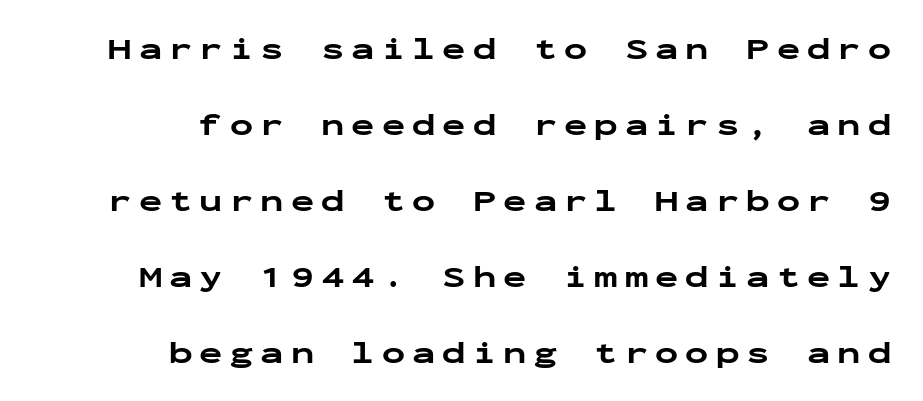
Q: Is the text bold? A: Yes.
Q: Is the text italic (slanted)? A: No, it is upright.
Q: Is the typeface a serif or a sans-serif typeface? A: Sans-serif.
Q: Is the text underlined? A: No.
Q: How is the paragraph aligned? A: Right-aligned.
Q: Is the spacing between letters normal or unusually wide? A: Unusually wide.
Q: Is the spacing between lines tight, normal or loose? A: Loose.
Q: Width (condensed, normal, or wide)? A: Wide.
Q: Stroke contrast? A: Low.
Q: x-height? A: Medium.
Q: Monospaced? A: Yes.
